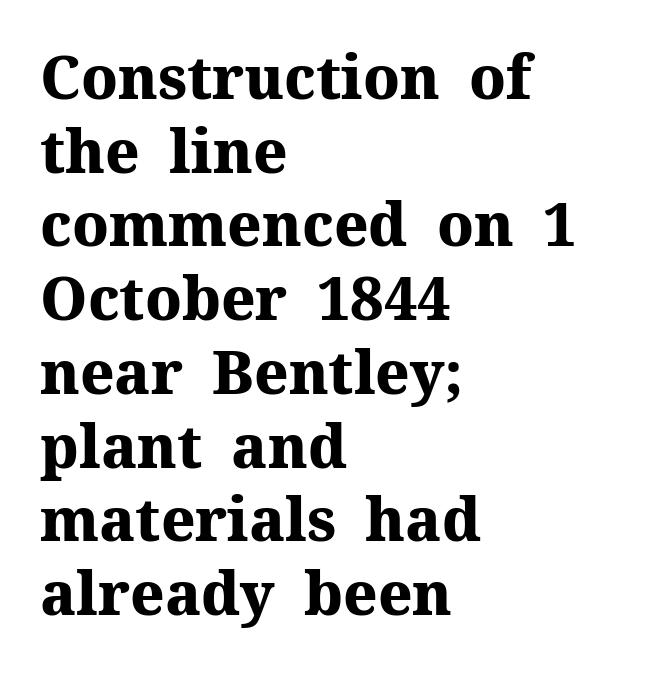
Q: Is the text bold? A: Yes.
Q: Is the text italic (slanted)? A: No, it is upright.
Q: Is the typeface a serif or a sans-serif typeface? A: Serif.
Q: Is the text underlined? A: No.
Q: How is the paragraph aligned? A: Left-aligned.
Q: Is the spacing between letters normal or unusually wide? A: Normal.
Q: Is the spacing between lines tight, normal or loose? A: Normal.
Q: Width (condensed, normal, or wide)? A: Normal.
Q: Stroke contrast? A: Medium.
Q: x-height? A: Medium.
Q: Monospaced? A: No.
